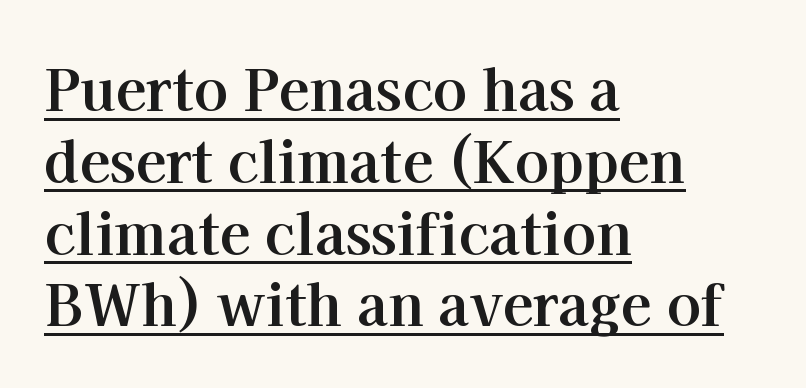
{"serif": "yes", "italic": "no", "bold": "yes", "weight": "bold", "width": "normal", "stroke_contrast": "high", "x_height": "medium", "monospaced": "no", "underline": "yes", "align": "left", "line_spacing": "normal", "line_spacing_ratio": 1.26, "letter_spacing": "normal", "letter_spacing_em": 0.0, "glyph_px": 57}
